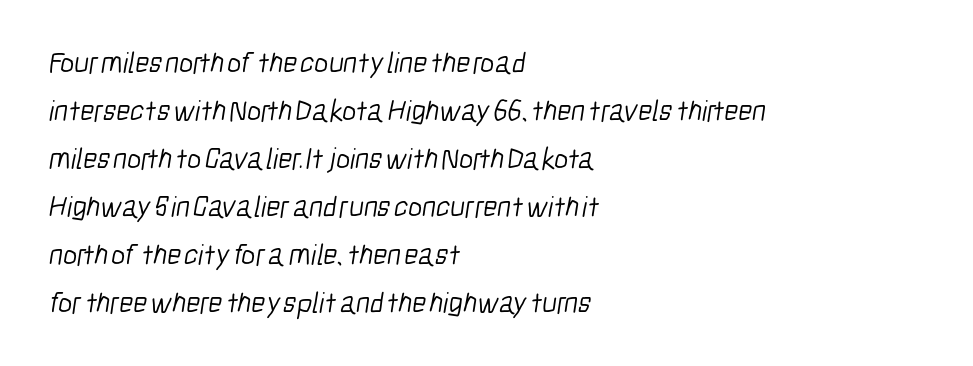
Weight class: somewhere from thin through regular. Here the designer chose a conventional face with non-uniform glyph widths. Font category for this specimen: sans-serif. A classic flush-left, rag-right setting is used for this passage. Honestly, the row spacing looks completely unremarkable.
